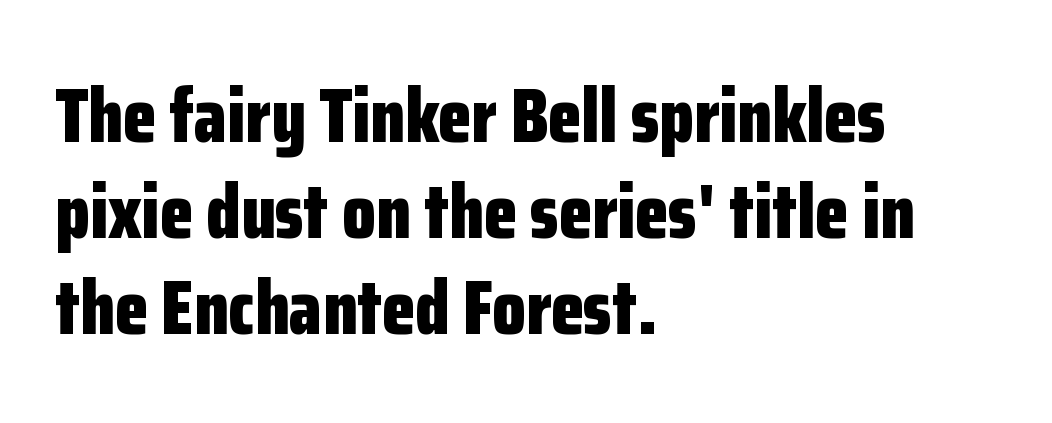
Q: Is the text bold? A: Yes.
Q: Is the text italic (slanted)? A: No, it is upright.
Q: Is the typeface a serif or a sans-serif typeface? A: Sans-serif.
Q: Is the text underlined? A: No.
Q: How is the paragraph aligned? A: Left-aligned.
Q: Is the spacing between letters normal or unusually wide? A: Normal.
Q: Is the spacing between lines tight, normal or loose? A: Normal.
Q: Width (condensed, normal, or wide)? A: Condensed.
Q: Stroke contrast? A: Low.
Q: x-height? A: Medium.
Q: Monospaced? A: No.
